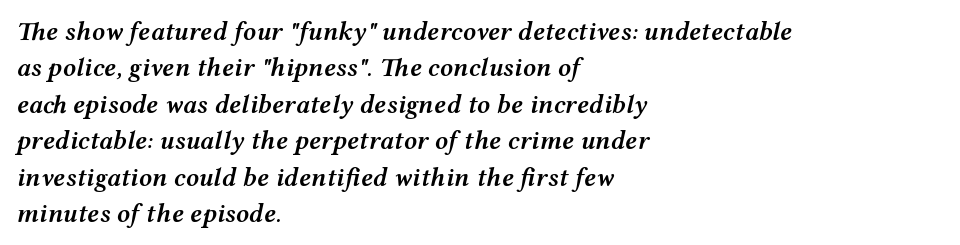
Is the type bold? Partly — it's a semibold, heavier than regular but not fully bold. Is the type slanted? Yes — the strokes lean at a clear angle. Nobody touched the tracking dial on this one. Compared with typical paragraphs, the rows here are spaced about the same. This sample is left-justified, so line endings fall wherever the words run out.
